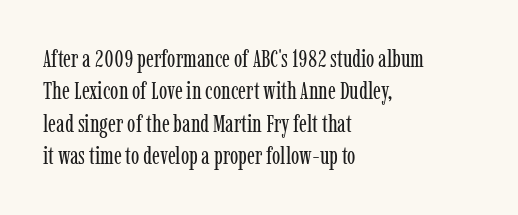
The image shows 25 px text type, upright; set left-aligned, normal line spacing (1.3x), normal letter spacing, not underlined.
